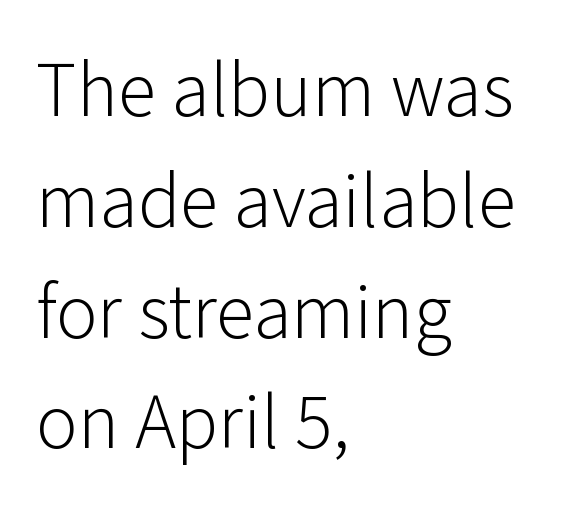
The image shows 78 px light sans-serif type, upright; set left-aligned, normal line spacing (1.42x), normal letter spacing, not underlined; low stroke contrast and a medium x-height.
